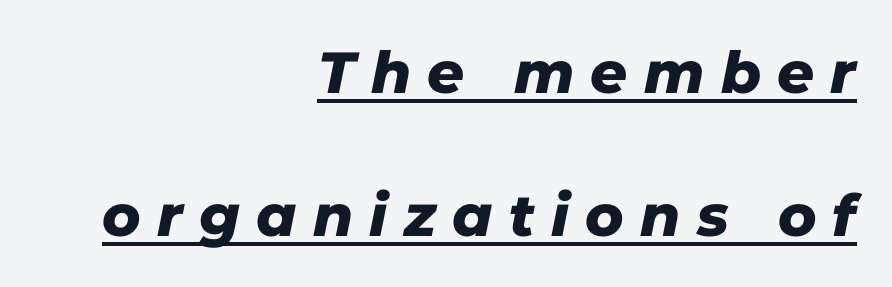
{"serif": "no", "width": "normal", "stroke_contrast": "low", "x_height": "medium", "monospaced": "no", "underline": "yes", "align": "right", "line_spacing": "loose", "line_spacing_ratio": 2.46, "letter_spacing": "wide", "letter_spacing_em": 0.28, "glyph_px": 58}
